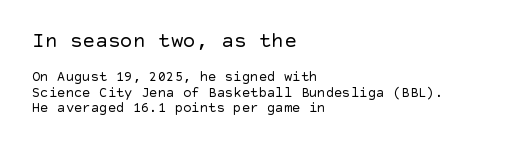
Q: Is the text bold? A: No.
Q: Is the text italic (slanted)? A: No, it is upright.
Q: Is the text underlined? A: No.
Q: How is the paragraph aligned? A: Left-aligned.
Q: Is the spacing between letters normal or unusually wide? A: Normal.
Q: Is the spacing between lines tight, normal or loose? A: Tight.
Q: Which block of text is set in a larger size, the first (top) or the second (bottom)? A: The first (top) one.
